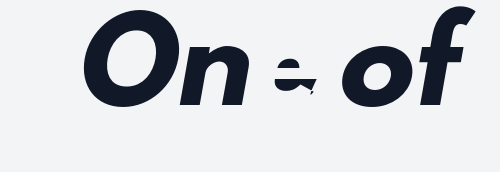
{"serif": "no", "width": "normal", "stroke_contrast": "low", "x_height": "small", "monospaced": "no", "underline": "no", "letter_spacing": "normal", "letter_spacing_em": 0.0, "glyph_px": 75}
